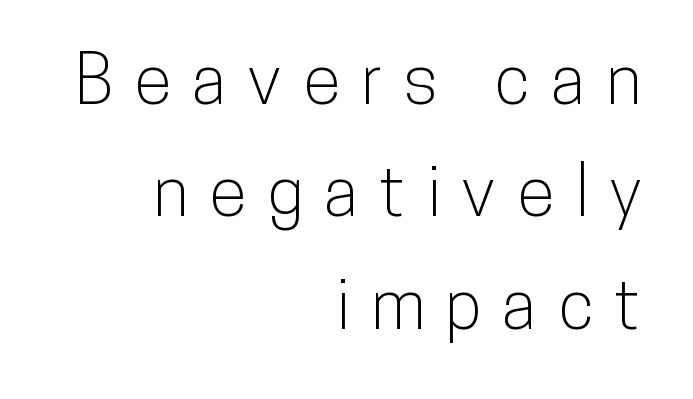
The image shows 69 px condensed sans-serif type, upright; set right-aligned, normal line spacing (1.63x), unusually wide letter spacing (+0.3 em), not underlined; low stroke contrast and a medium x-height.
